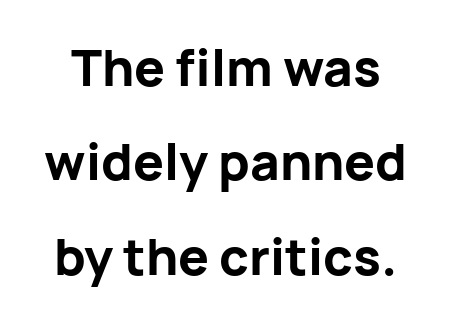
{"serif": "no", "italic": "no", "bold": "yes", "weight": "bold", "width": "normal", "stroke_contrast": "low", "x_height": "medium", "monospaced": "no", "underline": "no", "line_spacing_ratio": 1.85, "letter_spacing": "normal", "letter_spacing_em": 0.0, "glyph_px": 51}
